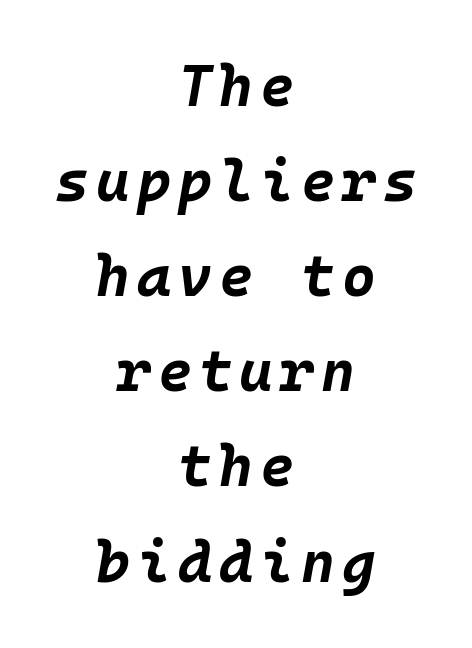
{"italic": "yes", "lean": "right", "slant_degrees": 10, "bold": "yes", "weight": "bold", "width": "normal", "stroke_contrast": "low", "x_height": "large", "monospaced": "yes", "underline": "no", "align": "center", "line_spacing": "normal", "line_spacing_ratio": 1.64, "glyph_px": 58}
